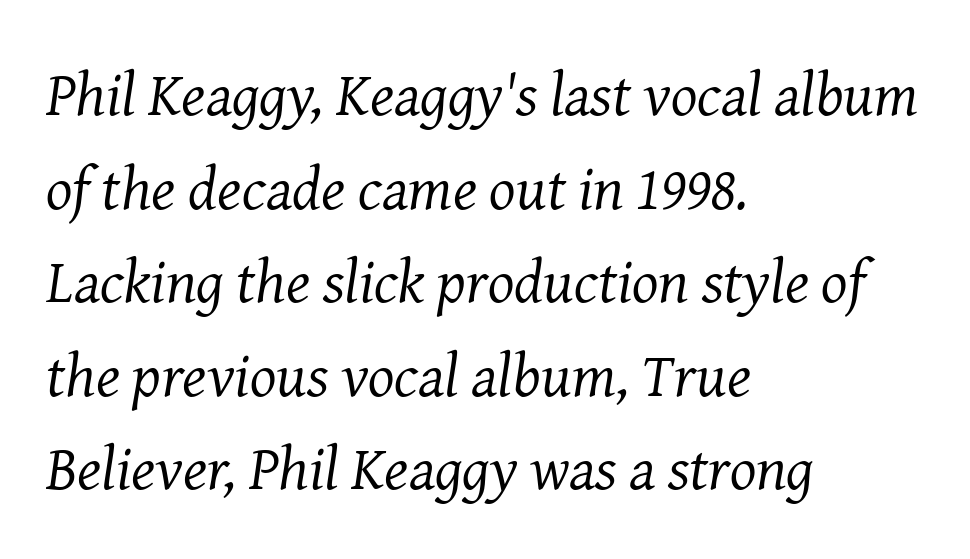
Q: Is the text bold? A: No.
Q: Is the text italic (slanted)? A: Yes, it leans right by about 8 degrees.
Q: Is the typeface a serif or a sans-serif typeface? A: Serif.
Q: Is the text underlined? A: No.
Q: How is the paragraph aligned? A: Left-aligned.
Q: Is the spacing between letters normal or unusually wide? A: Normal.
Q: Is the spacing between lines tight, normal or loose? A: Normal.
Q: Width (condensed, normal, or wide)? A: Normal.
Q: Stroke contrast? A: Medium.
Q: x-height? A: Medium.
Q: Monospaced? A: No.
